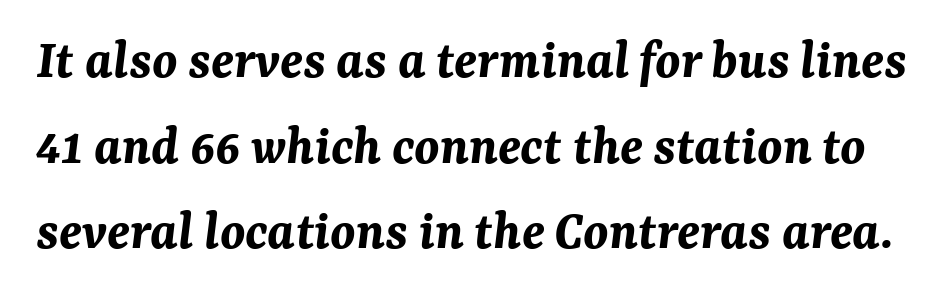
Pretty heavy lettering here — definitely bold. Has an underline been added? It has not. These lines are rendered in a variable-pitch font. The axis of the letterforms is tilted away from vertical.
